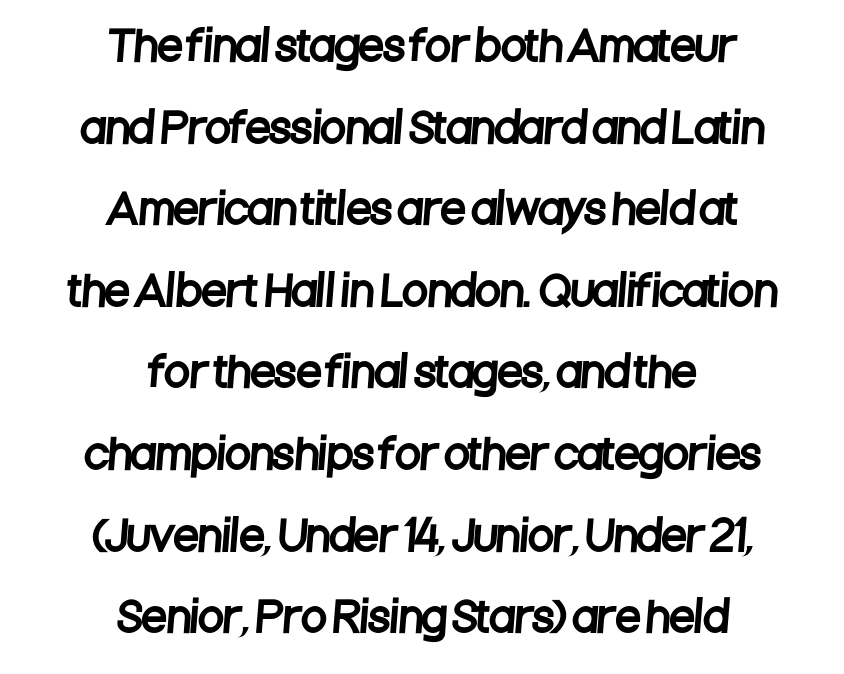
The image shows 41 px condensed sans-serif type; set centered, loose line spacing (1.99x), normal letter spacing, not underlined; low stroke contrast and a large x-height.
